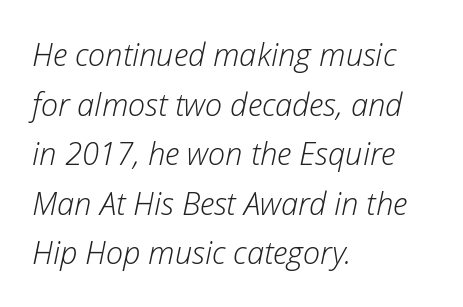
Q: Is the text bold? A: No.
Q: Is the text italic (slanted)? A: Yes, it leans right by about 12 degrees.
Q: Is the text underlined? A: No.
Q: How is the paragraph aligned? A: Left-aligned.
Q: Is the spacing between letters normal or unusually wide? A: Normal.
Q: Is the spacing between lines tight, normal or loose? A: Normal.
Q: Width (condensed, normal, or wide)? A: Normal.
Q: Stroke contrast? A: Low.
Q: x-height? A: Medium.
Q: Monospaced? A: No.
